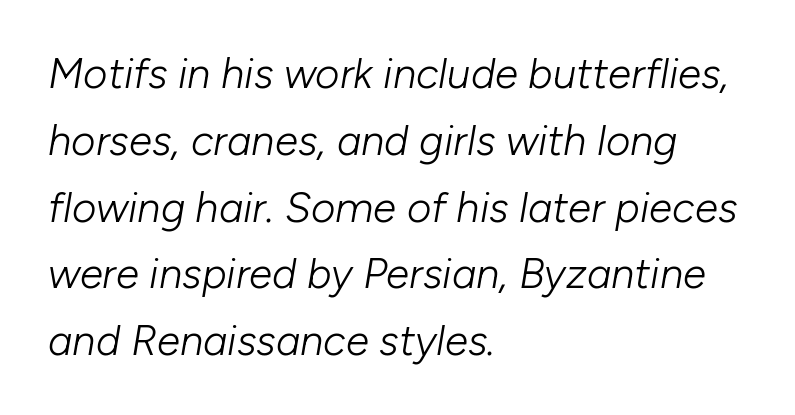
{"italic": "yes", "lean": "right", "slant_degrees": 10, "bold": "no", "weight": "light", "width": "normal", "stroke_contrast": "low", "x_height": "medium", "monospaced": "no", "underline": "no", "align": "left", "line_spacing": "normal", "line_spacing_ratio": 1.59, "letter_spacing": "normal", "letter_spacing_em": 0.0, "glyph_px": 42}
